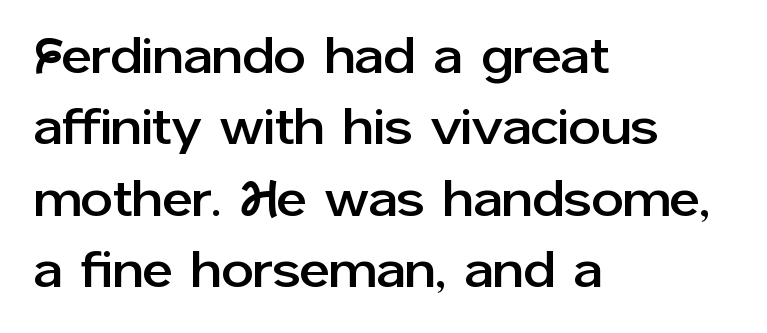
{"serif": "no", "italic": "no", "width": "normal", "stroke_contrast": "low", "x_height": "medium", "monospaced": "no", "underline": "no", "align": "left", "line_spacing": "normal", "line_spacing_ratio": 1.4, "letter_spacing": "normal", "letter_spacing_em": 0.0, "glyph_px": 51}
